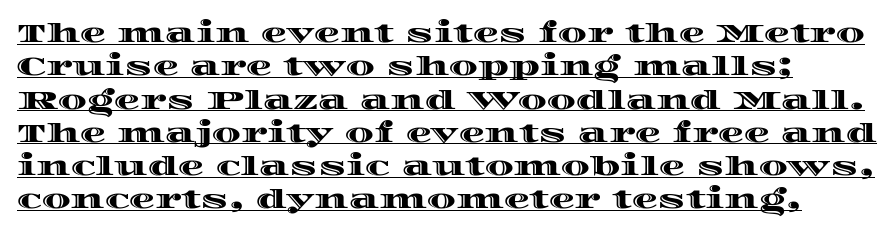
{"italic": "no", "underline": "yes", "line_spacing": "normal", "line_spacing_ratio": 1.28, "letter_spacing": "normal", "letter_spacing_em": 0.0, "glyph_px": 26}
